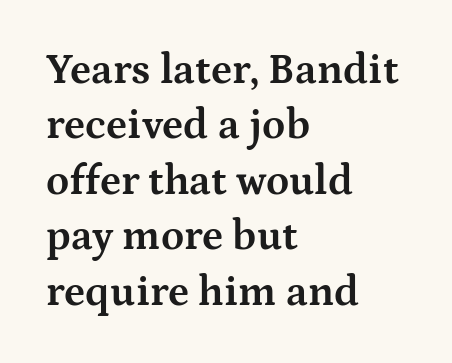
The image shows 42 px bold, wide serif type, upright; set left-aligned, normal line spacing (1.32x), normal letter spacing, not underlined; medium stroke contrast and a medium x-height.
